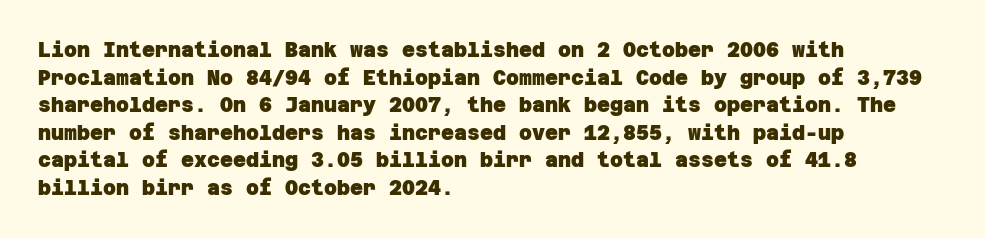
Caption: bold face, heavy strokes. The space directly below the letters is spotless. Letter spacing: default. The text block is weighted toward the left margin, trailing off unevenly rightward. The lines sit at an ordinary, default distance from one another.
